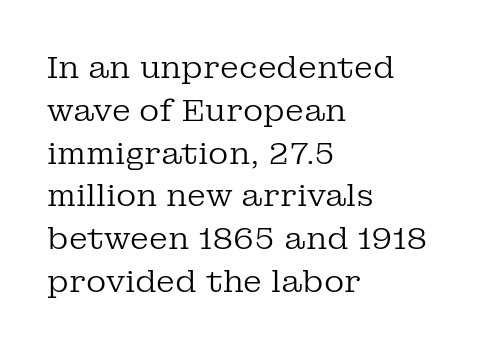
Q: Is the text bold? A: No.
Q: Is the text italic (slanted)? A: No, it is upright.
Q: Is the typeface a serif or a sans-serif typeface? A: Serif.
Q: Is the text underlined? A: No.
Q: How is the paragraph aligned? A: Left-aligned.
Q: Is the spacing between letters normal or unusually wide? A: Normal.
Q: Is the spacing between lines tight, normal or loose? A: Normal.
Q: Width (condensed, normal, or wide)? A: Normal.
Q: Stroke contrast? A: Low.
Q: x-height? A: Medium.
Q: Monospaced? A: No.
